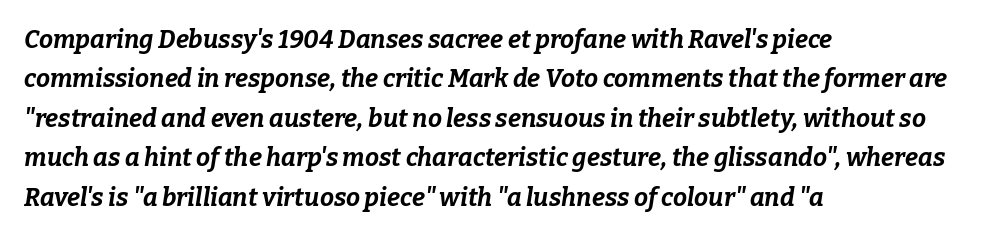
{"italic": "yes", "lean": "right", "slant_degrees": 9, "bold": "yes", "underline": "no", "align": "left", "line_spacing": "normal", "line_spacing_ratio": 1.58, "letter_spacing": "normal", "letter_spacing_em": 0.0, "glyph_px": 25}
